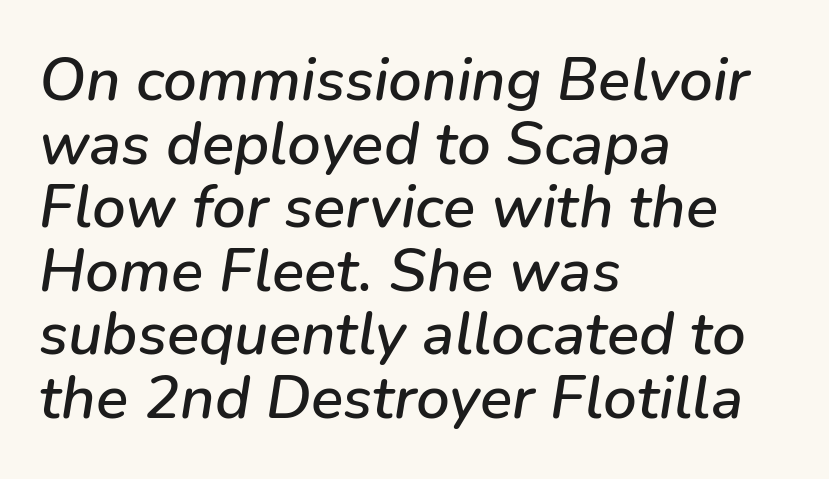
The image shows 60 px text type, italic (leaning right); set left-aligned, tight line spacing (1.06x), normal letter spacing, not underlined; low stroke contrast and a medium x-height.
